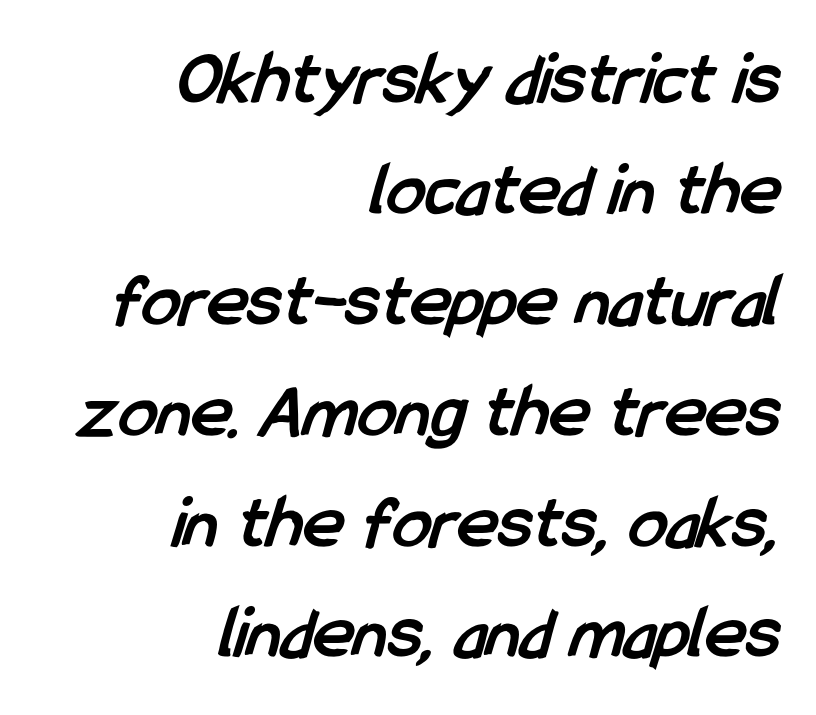
Nobody touched the tracking dial on this one. These lines stack with their right ends in a neat column. The face used here is proportionally spaced, like ordinary book or web type. This sample uses a sans-serif face.
